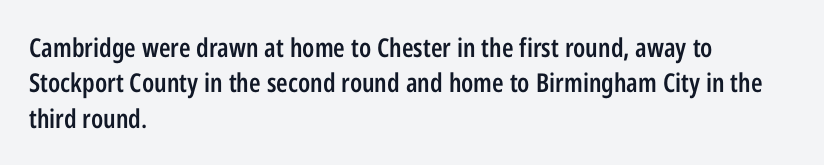
Quick note: underline off. Is the letter spacing exaggerated? No — it looks like the ordinary default. Each new line begins a customary step beneath the previous one. Its strokes are somewhat broadened, the hallmark of semibold type.
